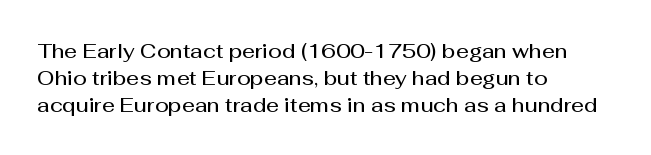
The image shows 20 px text type, upright; set left-aligned, normal line spacing (1.34x), normal letter spacing, not underlined.
